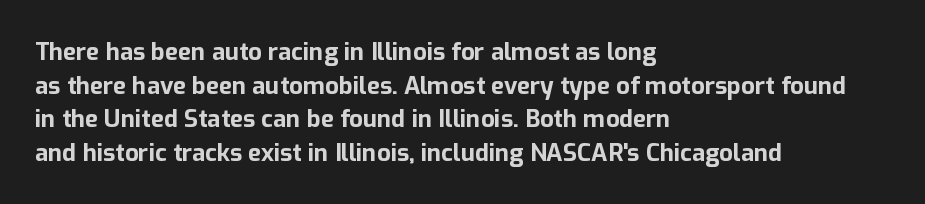
The image shows 24 px bold type, upright; set left-aligned, normal line spacing (1.4x), normal letter spacing, not underlined.
